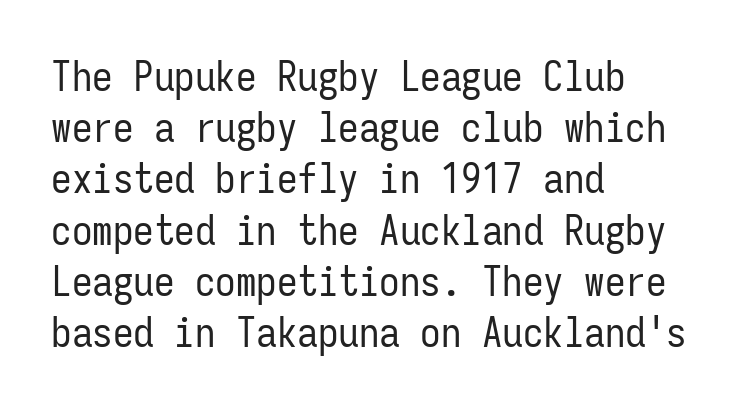
The image shows 41 px regular-weight, condensed sans-serif type, upright, monospaced; set left-aligned, normal line spacing (1.25x), normal letter spacing, not underlined; low stroke contrast and a medium x-height.
